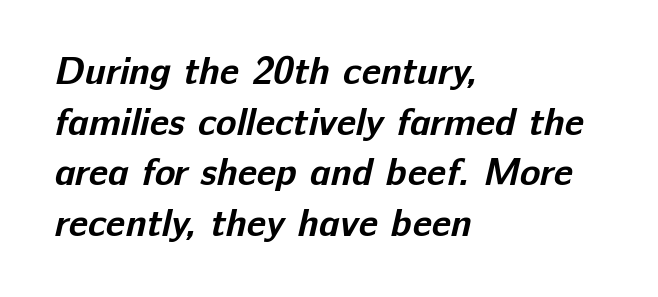
The image shows 38 px bold sans-serif type; set left-aligned, normal line spacing (1.33x), normal letter spacing, not underlined; low stroke contrast and a medium x-height.
